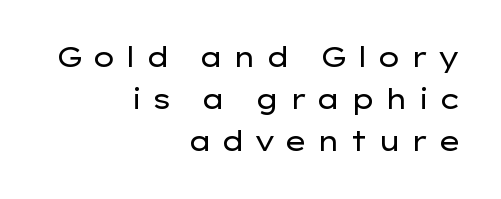
The image shows 27 px text type, upright; set right-aligned, normal line spacing (1.56x), unusually wide letter spacing (+0.32 em), not underlined.
